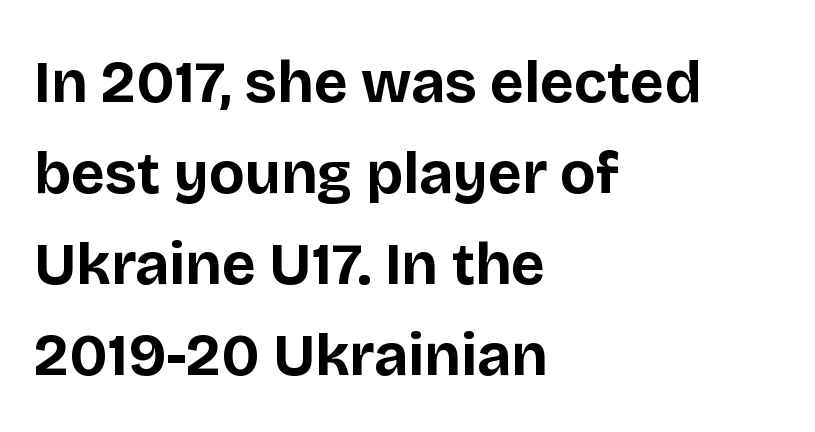
Q: Is the text bold? A: Yes.
Q: Is the text italic (slanted)? A: No, it is upright.
Q: Is the typeface a serif or a sans-serif typeface? A: Sans-serif.
Q: Is the text underlined? A: No.
Q: How is the paragraph aligned? A: Left-aligned.
Q: Is the spacing between letters normal or unusually wide? A: Normal.
Q: Is the spacing between lines tight, normal or loose? A: Normal.
Q: Width (condensed, normal, or wide)? A: Normal.
Q: Stroke contrast? A: Low.
Q: x-height? A: Large.
Q: Monospaced? A: No.
